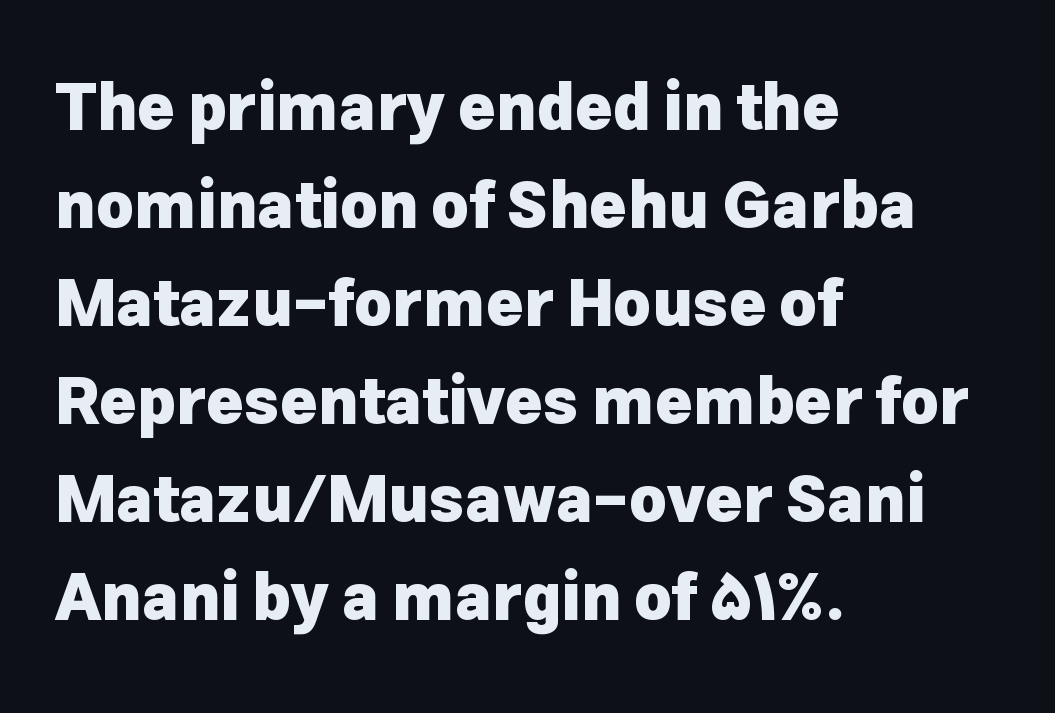
{"serif": "no", "italic": "no", "bold": "yes", "weight": "heavy", "width": "normal", "stroke_contrast": "low", "x_height": "medium", "monospaced": "no", "underline": "no", "align": "left", "line_spacing": "normal", "line_spacing_ratio": 1.53, "letter_spacing": "normal", "letter_spacing_em": 0.0, "glyph_px": 64}
